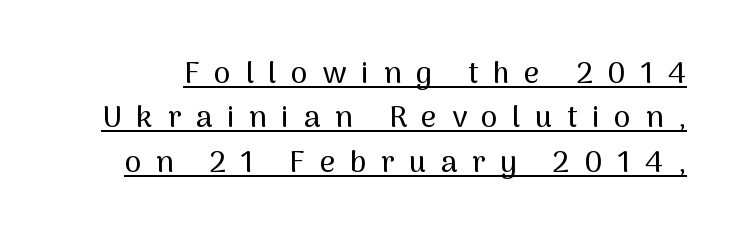
Q: Is the text italic (slanted)? A: No, it is upright.
Q: Is the typeface a serif or a sans-serif typeface? A: Sans-serif.
Q: Is the text underlined? A: Yes.
Q: Is the spacing between letters normal or unusually wide? A: Unusually wide.
Q: Is the spacing between lines tight, normal or loose? A: Normal.
Q: Width (condensed, normal, or wide)? A: Normal.
Q: Stroke contrast? A: Medium.
Q: x-height? A: Medium.
Q: Monospaced? A: No.
